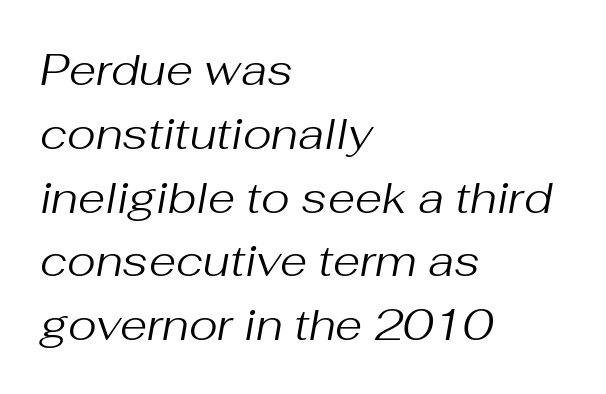
{"italic": "yes", "lean": "right", "slant_degrees": 10, "bold": "no", "weight": "regular", "width": "normal", "stroke_contrast": "medium", "x_height": "medium", "monospaced": "no", "underline": "no", "align": "left", "line_spacing": "normal", "line_spacing_ratio": 1.45, "letter_spacing": "normal", "letter_spacing_em": 0.0, "glyph_px": 44}
